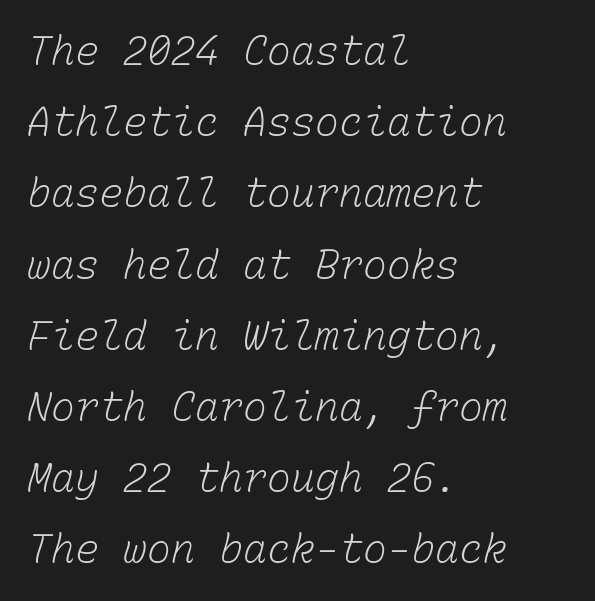
The image shows 40 px light type, monospaced; set left-aligned, line spacing 1.78x, normal letter spacing, not underlined; low stroke contrast and a medium x-height.
